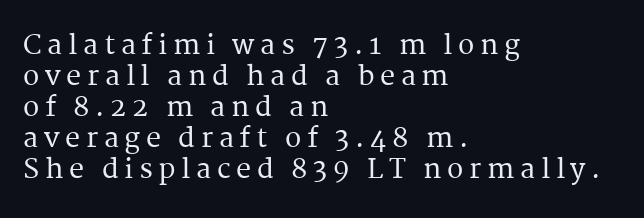
The image shows 27 px text type, upright; set left-aligned, tight line spacing (1.15x), unusually wide letter spacing (+0.21 em), not underlined.
